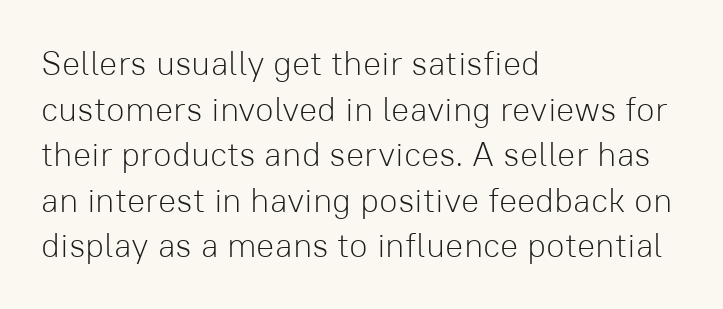
Q: Is the text bold? A: No.
Q: Is the text italic (slanted)? A: No, it is upright.
Q: Is the typeface a serif or a sans-serif typeface? A: Sans-serif.
Q: Is the text underlined? A: No.
Q: How is the paragraph aligned? A: Left-aligned.
Q: Is the spacing between letters normal or unusually wide? A: Normal.
Q: Is the spacing between lines tight, normal or loose? A: Normal.
Q: Width (condensed, normal, or wide)? A: Normal.
Q: Stroke contrast? A: Low.
Q: x-height? A: Medium.
Q: Monospaced? A: No.
